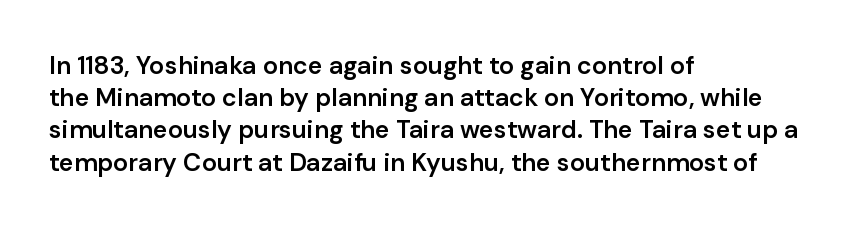
Typesetter's note: demi weight, one step under bold. What's the leading like? Ordinary, nothing unusual. Observe the ordinary spacing: letters are neighbours, not strangers. Anything drawn beneath the words? Only blank space.
